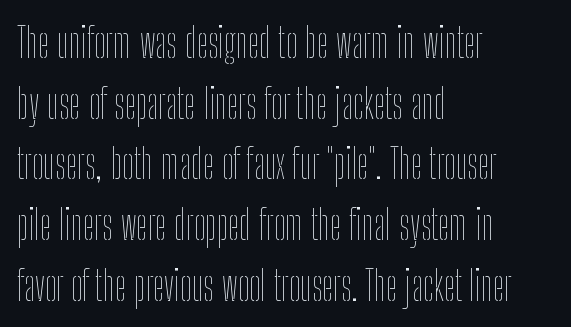
{"italic": "no", "bold": "no", "weight": "thin", "width": "condensed", "stroke_contrast": "low", "x_height": "medium", "monospaced": "no", "underline": "no", "align": "left", "line_spacing": "normal", "line_spacing_ratio": 1.48, "letter_spacing": "normal", "letter_spacing_em": 0.0, "glyph_px": 41}
